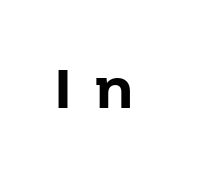
Its strokes are broad and dark, the hallmark of bold type. Short note: letters widely spaced. The gap between lines stays unmarked. This rendering employs a face without finishing strokes, i.e., a sans-serif. Character widths vary here, with narrow letters taking less room than wide ones. Italic: no, the glyphs are upright roman.
